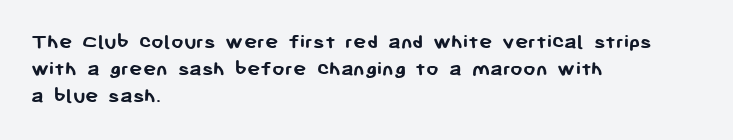
The image shows 22 px bold type, upright; set left-aligned, line spacing 1.23x, normal letter spacing, not underlined.
